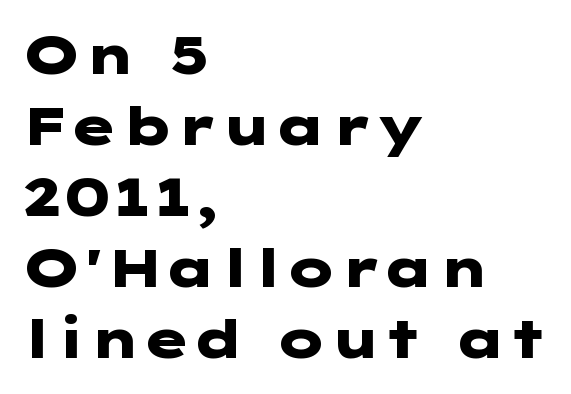
Q: Is the text bold? A: Yes.
Q: Is the text italic (slanted)? A: No, it is upright.
Q: Is the typeface a serif or a sans-serif typeface? A: Sans-serif.
Q: Is the text underlined? A: No.
Q: How is the paragraph aligned? A: Left-aligned.
Q: Is the spacing between letters normal or unusually wide? A: Normal.
Q: Is the spacing between lines tight, normal or loose? A: Normal.
Q: Width (condensed, normal, or wide)? A: Wide.
Q: Stroke contrast? A: Low.
Q: x-height? A: Medium.
